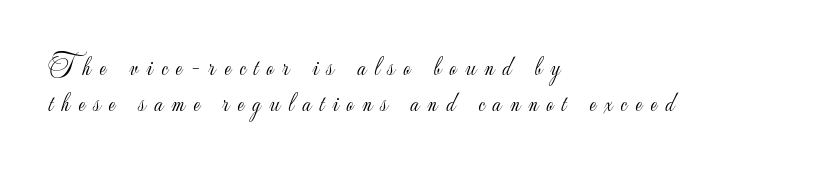
{"bold": "no", "underline": "no", "align": "left", "line_spacing": "normal", "line_spacing_ratio": 1.35, "letter_spacing": "wide", "letter_spacing_em": 0.32, "glyph_px": 27}
